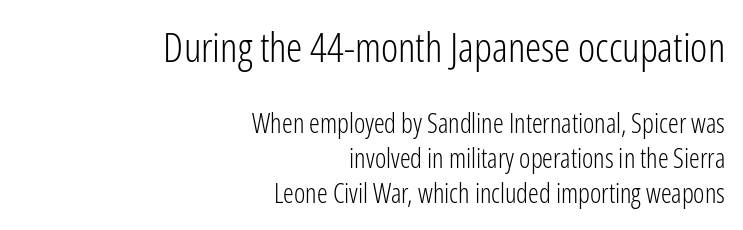
This layout puts the oversized block above and the modest block below. The gaps between neighbouring characters are ordinary and unremarkable. The face used here is a sans, in the tradition of grotesques and geometrics. Normally led — the rows are evenly, conventionally spaced. Ordinary non-slanted type is in use. The paragraph has a hard right edge and a soft left edge.
